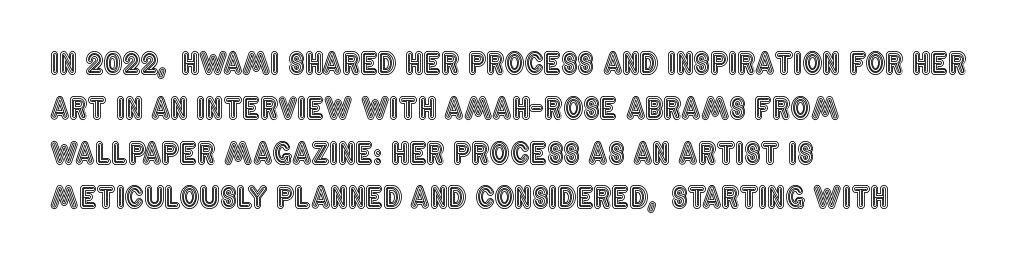
The image shows 28 px condensed type, upright; set left-aligned, normal line spacing (1.6x), normal letter spacing, not underlined; a large x-height.
